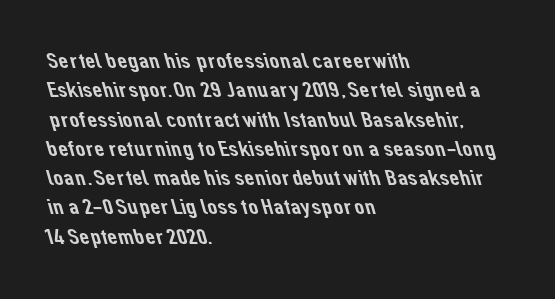
The image shows 22 px text type; set left-aligned, normal line spacing (1.33x), normal letter spacing, not underlined.
